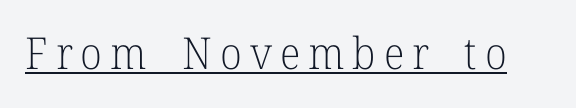
I'd call this a serif setting — the letters wear small feet. The lettering stays uniformly vertical, giving the passage a roman look. The characters are drawn with everyday or finer stroke widths. Spacing verdict: proportional, widths tailored to each character. A continuous stroke trails under the words, as in a hyperlink.
